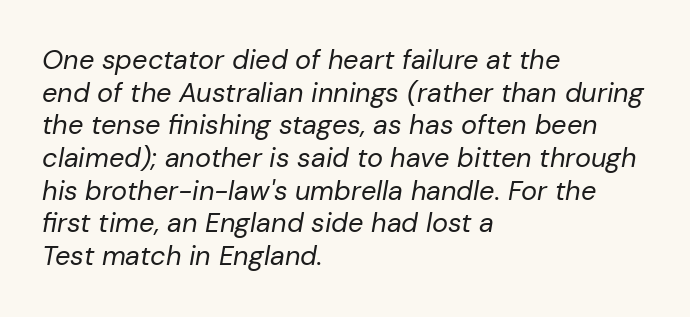
The image shows 27 px text type, italic (leaning right); set left-aligned, line spacing 1.21x, normal letter spacing, not underlined.
